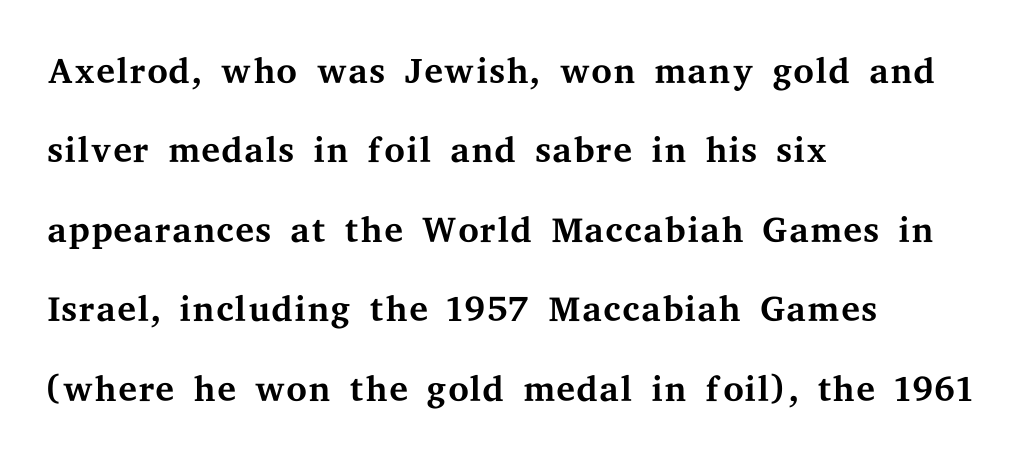
Q: Is the text bold? A: No.
Q: Is the text italic (slanted)? A: No, it is upright.
Q: Is the typeface a serif or a sans-serif typeface? A: Serif.
Q: Is the text underlined? A: No.
Q: How is the paragraph aligned? A: Left-aligned.
Q: Is the spacing between letters normal or unusually wide? A: Normal.
Q: Is the spacing between lines tight, normal or loose? A: Normal.
Q: Width (condensed, normal, or wide)? A: Wide.
Q: Stroke contrast? A: Medium.
Q: x-height? A: Medium.
Q: Monospaced? A: No.
